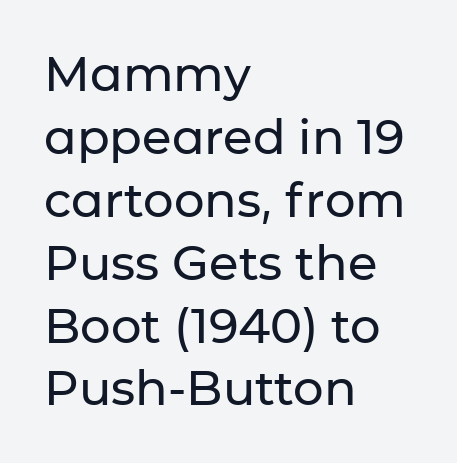
{"serif": "no", "italic": "no", "width": "normal", "stroke_contrast": "low", "x_height": "medium", "monospaced": "no", "underline": "no", "align": "left", "line_spacing": "normal", "line_spacing_ratio": 1.31, "letter_spacing": "normal", "letter_spacing_em": 0.0, "glyph_px": 48}
